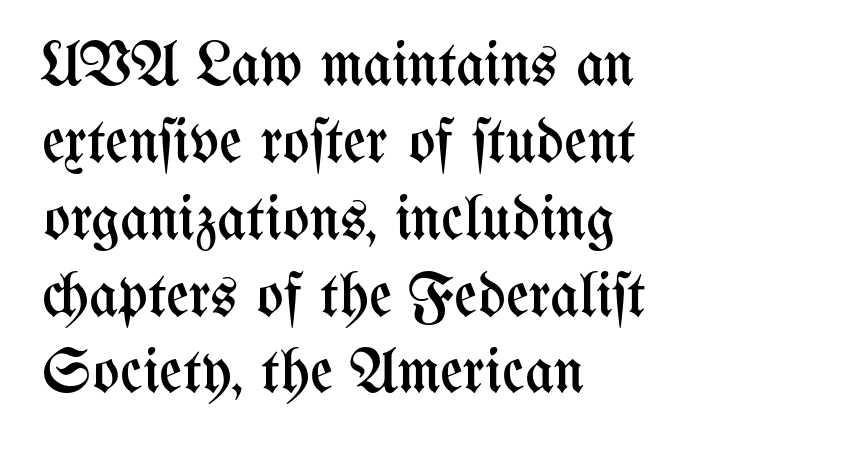
Q: Is the text bold? A: No.
Q: Is the text italic (slanted)? A: No, it is upright.
Q: Is the text underlined? A: No.
Q: How is the paragraph aligned? A: Left-aligned.
Q: Is the spacing between letters normal or unusually wide? A: Normal.
Q: Width (condensed, normal, or wide)? A: Condensed.
Q: Stroke contrast? A: Medium.
Q: x-height? A: Medium.
Q: Monospaced? A: No.
